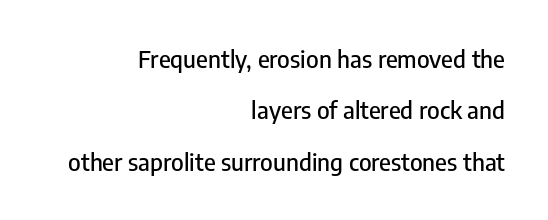
Q: Is the text italic (slanted)? A: No, it is upright.
Q: Is the text underlined? A: No.
Q: How is the paragraph aligned? A: Right-aligned.
Q: Is the spacing between letters normal or unusually wide? A: Normal.
Q: Is the spacing between lines tight, normal or loose? A: Loose.
